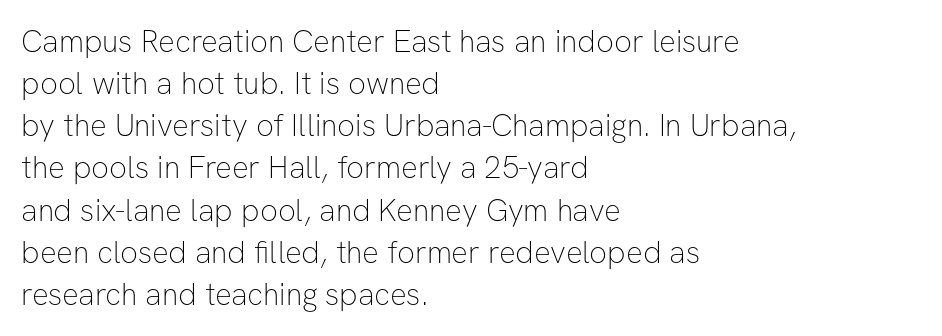
The image shows 31 px thin sans-serif type, upright; set left-aligned, normal line spacing (1.36x), normal letter spacing, not underlined; low stroke contrast and a medium x-height.
